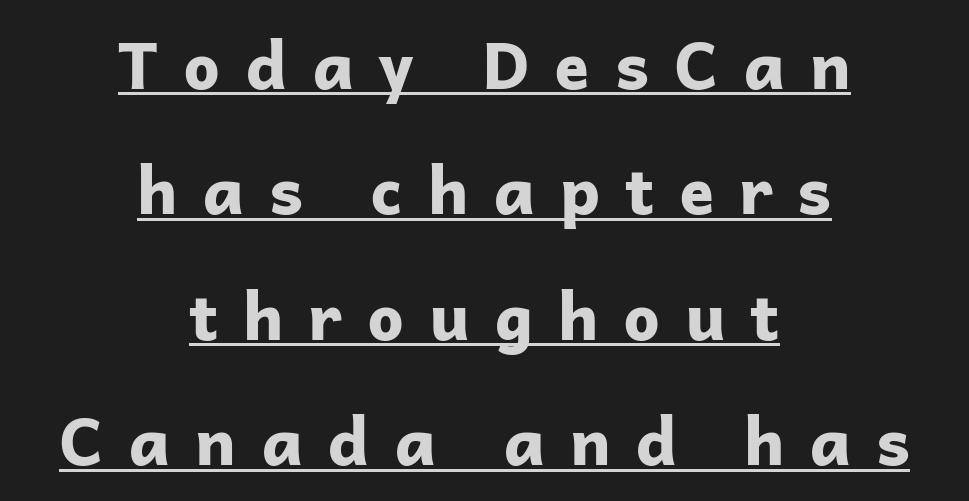
{"serif": "no", "italic": "no", "bold": "yes", "weight": "bold", "width": "normal", "stroke_contrast": "low", "x_height": "medium", "monospaced": "no", "underline": "yes", "align": "center", "line_spacing": "loose", "line_spacing_ratio": 1.93, "letter_spacing": "wide", "letter_spacing_em": 0.38, "glyph_px": 65}
